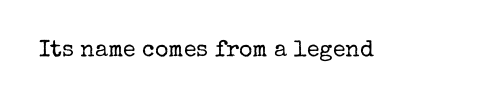
The type is set solid horizontally, with unmodified tracking. Words float on clear page, feet unadorned. A quiet, ordinary-to-light weight characterises the typeface. The type sits square on the baseline with zero lean.
